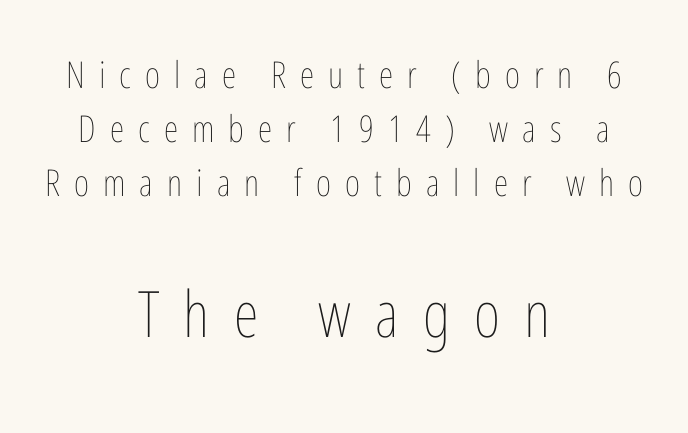
Baseline-to-baseline distance is the conventional proportion of letter height. Think standard paragraph weight, or any step lighter than that. Horizontally, the lines are justified to the midpoint only. These lines are rendered in a variable-pitch font.
